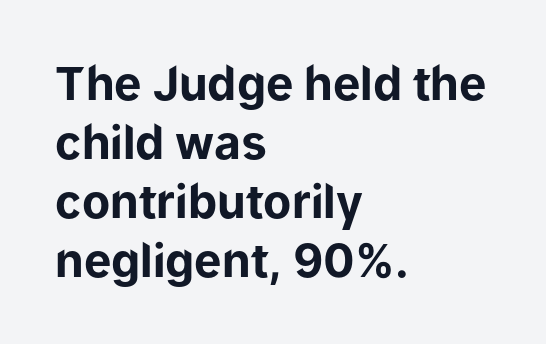
These lines carry a lot of weight — the face is fully bold. The face used here is a sans, in the tradition of grotesques and geometrics. Nope, not italic — everything's standing straight. Line beginnings align vertically; line endings do not. Proportional: the letters do not fall into vertical columns. The block of text has a typical density, with ordinary space between rows.
